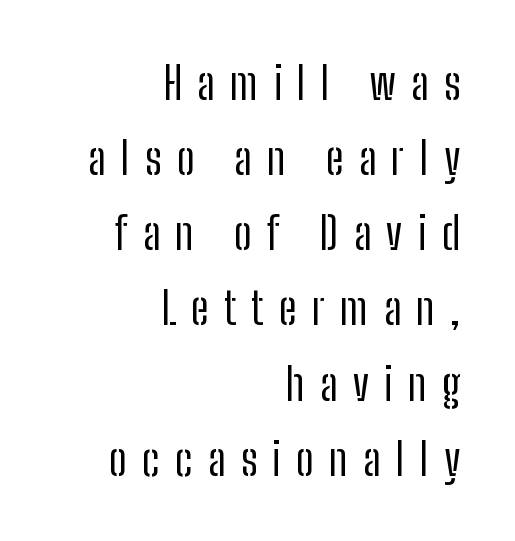
The image shows 45 px regular-weight, condensed sans-serif type, upright; set right-aligned, normal line spacing (1.67x), unusually wide letter spacing (+0.34 em), not underlined; low stroke contrast and a medium x-height.
